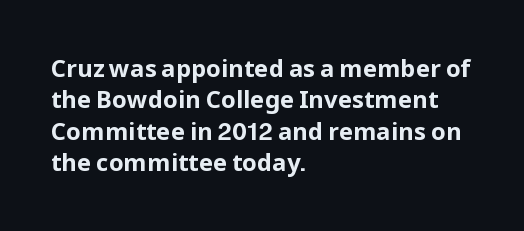
The image shows 24 px bold type, upright; set left-aligned, normal line spacing (1.31x), normal letter spacing, not underlined.
